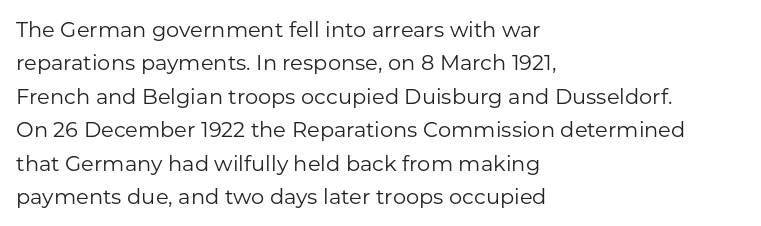
Q: Is the text bold? A: No.
Q: Is the text italic (slanted)? A: No, it is upright.
Q: Is the text underlined? A: No.
Q: How is the paragraph aligned? A: Left-aligned.
Q: Is the spacing between letters normal or unusually wide? A: Normal.
Q: Is the spacing between lines tight, normal or loose? A: Normal.
